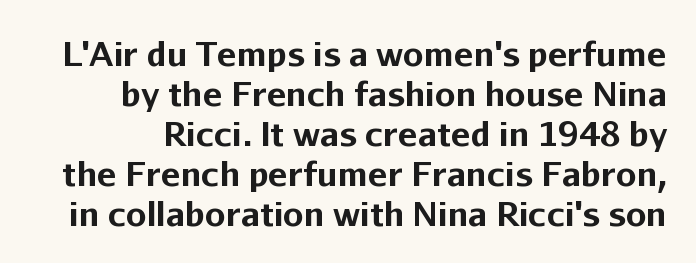
The image shows 33 px bold sans-serif type, upright; set line spacing 1.21x, normal letter spacing, not underlined; low stroke contrast and a medium x-height.
